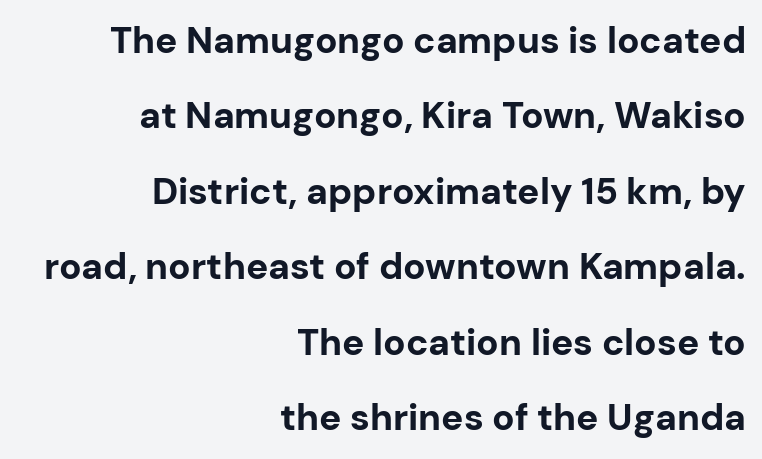
{"serif": "no", "italic": "no", "bold": "yes", "weight": "bold", "width": "normal", "stroke_contrast": "low", "x_height": "medium", "monospaced": "no", "underline": "no", "align": "right", "line_spacing": "loose", "line_spacing_ratio": 2.04, "letter_spacing": "normal", "letter_spacing_em": 0.0, "glyph_px": 37}
